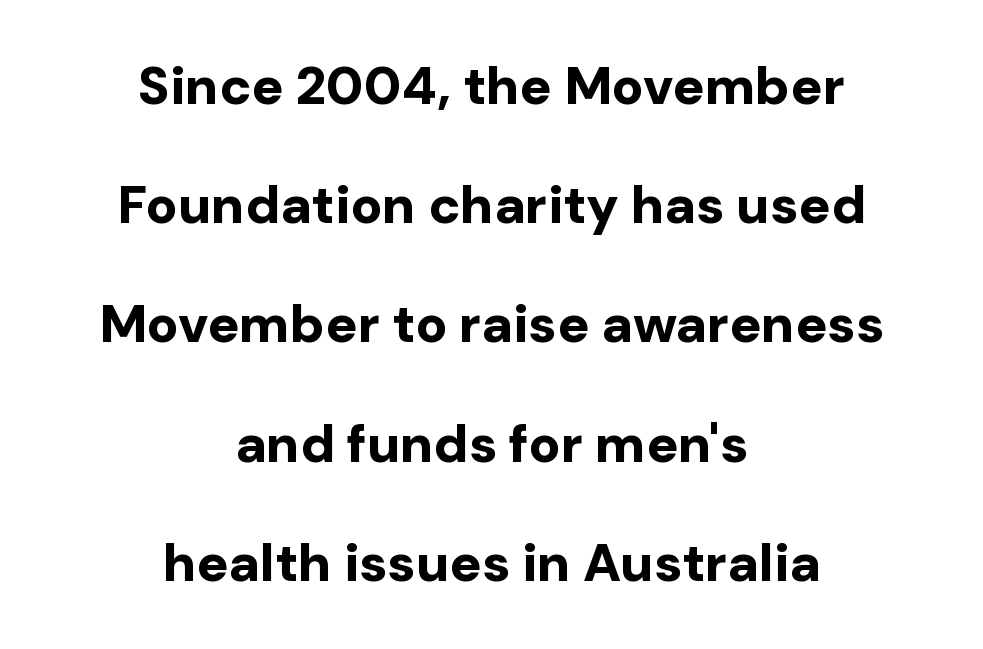
Q: Is the text bold? A: Yes.
Q: Is the text italic (slanted)? A: No, it is upright.
Q: Is the typeface a serif or a sans-serif typeface? A: Sans-serif.
Q: Is the text underlined? A: No.
Q: How is the paragraph aligned? A: Centered.
Q: Is the spacing between letters normal or unusually wide? A: Normal.
Q: Is the spacing between lines tight, normal or loose? A: Loose.
Q: Width (condensed, normal, or wide)? A: Normal.
Q: Stroke contrast? A: Low.
Q: x-height? A: Medium.
Q: Monospaced? A: No.
